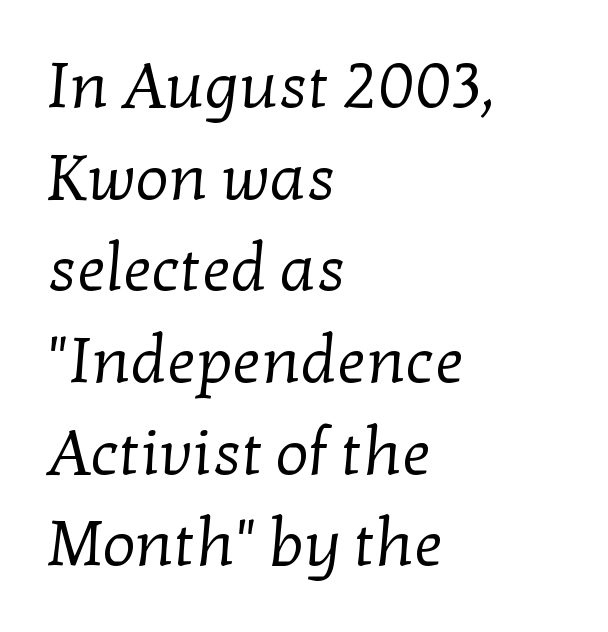
Think of a printed novel: that variable character pitch is what you see here. Whoever set this chose a conventional vertical rhythm. The compositor pushed each line to the left boundary. Descenders are the only things crossing below the line. Stems and bowls with no extra thickness — not bold.
